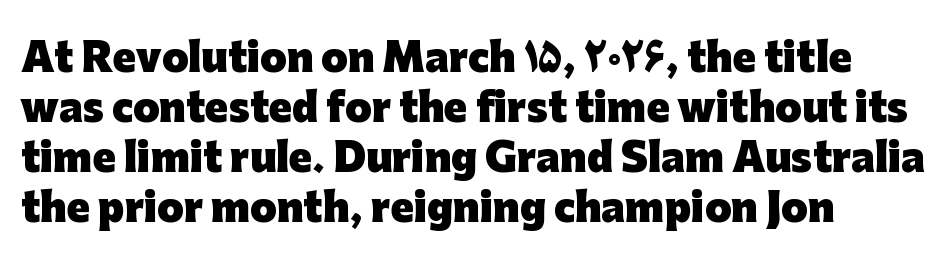
Q: Is the text bold? A: Yes.
Q: Is the text italic (slanted)? A: No, it is upright.
Q: Is the typeface a serif or a sans-serif typeface? A: Sans-serif.
Q: Is the text underlined? A: No.
Q: How is the paragraph aligned? A: Left-aligned.
Q: Is the spacing between letters normal or unusually wide? A: Normal.
Q: Is the spacing between lines tight, normal or loose? A: Normal.
Q: Width (condensed, normal, or wide)? A: Normal.
Q: Stroke contrast? A: Low.
Q: x-height? A: Medium.
Q: Monospaced? A: No.
